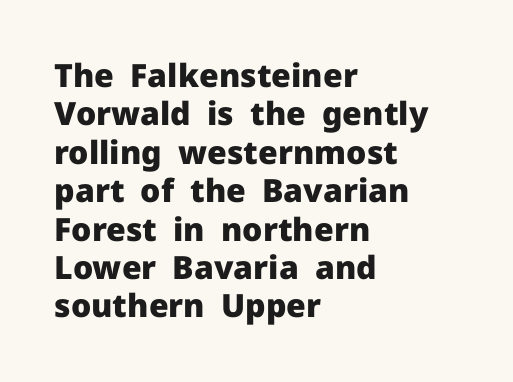
Think of a printed novel: that variable character pitch is what you see here. Each word holds together tightly as a unit, with standard inter-letter gaps. The rendering anchors every line to the left-hand side. Quick note: underline off. Compared with an ordinary text face, these strokes are far heavier — a full bold.
